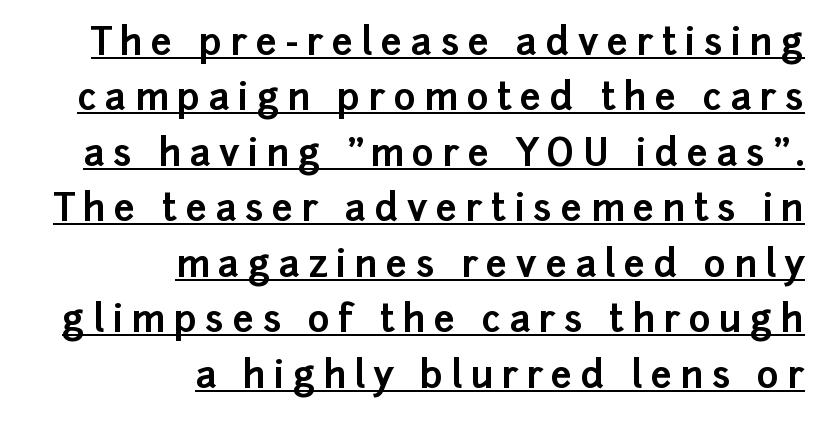
Q: Is the text bold? A: Yes.
Q: Is the text italic (slanted)? A: No, it is upright.
Q: Is the typeface a serif or a sans-serif typeface? A: Sans-serif.
Q: Is the text underlined? A: Yes.
Q: How is the paragraph aligned? A: Right-aligned.
Q: Is the spacing between letters normal or unusually wide? A: Unusually wide.
Q: Is the spacing between lines tight, normal or loose? A: Normal.
Q: Width (condensed, normal, or wide)? A: Normal.
Q: Stroke contrast? A: Low.
Q: x-height? A: Medium.
Q: Monospaced? A: No.
